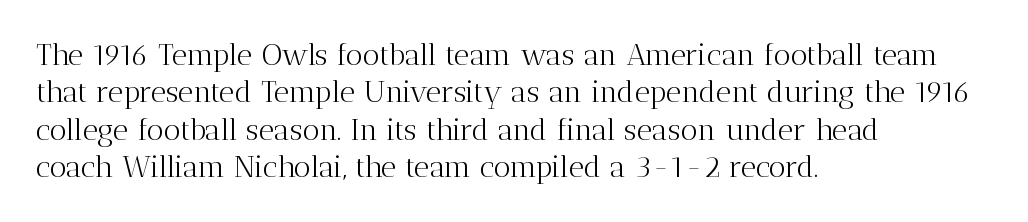
Q: Is the text bold? A: No.
Q: Is the text italic (slanted)? A: No, it is upright.
Q: Is the typeface a serif or a sans-serif typeface? A: Serif.
Q: Is the text underlined? A: No.
Q: How is the paragraph aligned? A: Left-aligned.
Q: Is the spacing between letters normal or unusually wide? A: Normal.
Q: Is the spacing between lines tight, normal or loose? A: Normal.
Q: Width (condensed, normal, or wide)? A: Normal.
Q: Stroke contrast? A: Medium.
Q: x-height? A: Medium.
Q: Monospaced? A: No.
